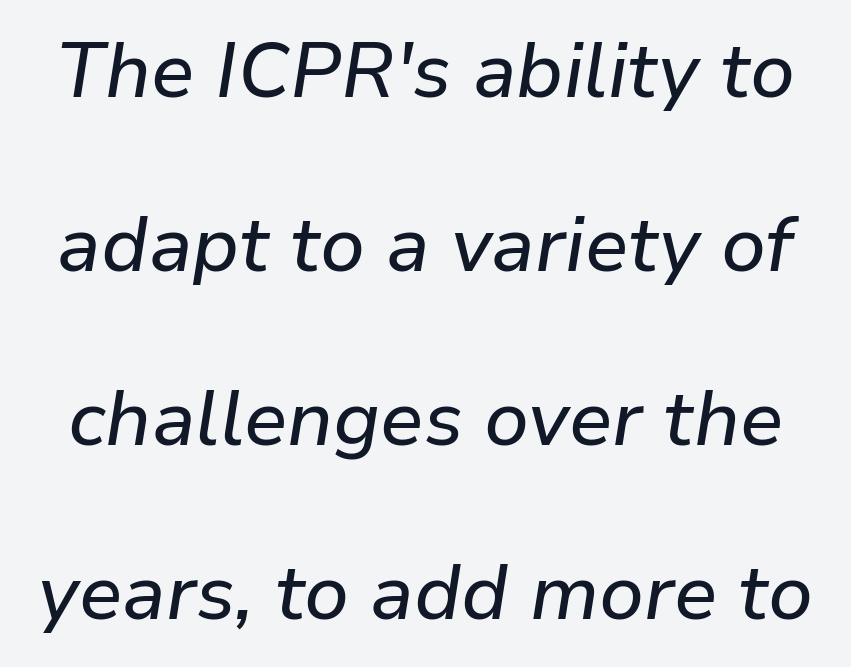
The passage shown stacks its lines with a broad gap. Slanted lettering throughout. Any mark beneath the type? The region is blank. Glyph-to-glyph distance matches everyday printed text.
